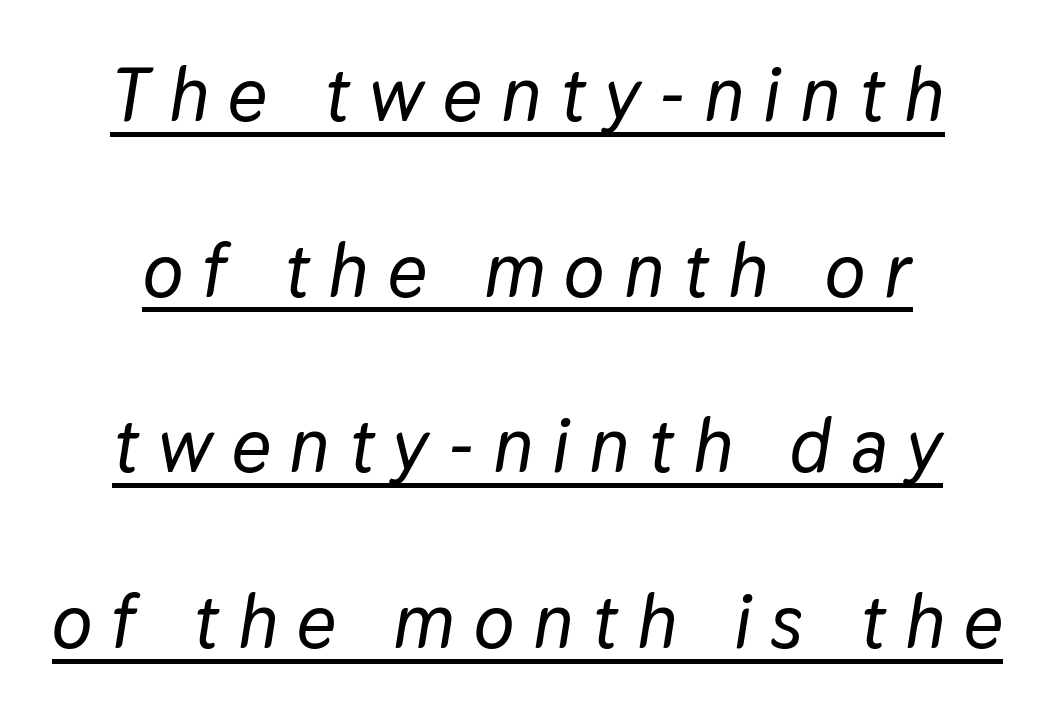
Slanted lettering throughout. Reading down the column, the eye jumps a long way to each next line. Loose tracking; the words dissolve into strings of separated letters. The specimen includes a rule beneath the text block's lines.
